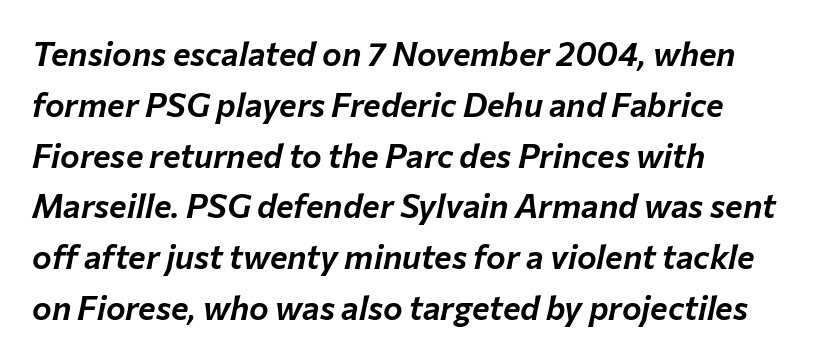
Q: Is the text italic (slanted)? A: Yes, it leans right by about 12 degrees.
Q: Is the text underlined? A: No.
Q: How is the paragraph aligned? A: Left-aligned.
Q: Is the spacing between letters normal or unusually wide? A: Normal.
Q: Is the spacing between lines tight, normal or loose? A: Normal.
Q: Width (condensed, normal, or wide)? A: Normal.
Q: Stroke contrast? A: Low.
Q: x-height? A: Medium.
Q: Monospaced? A: No.
